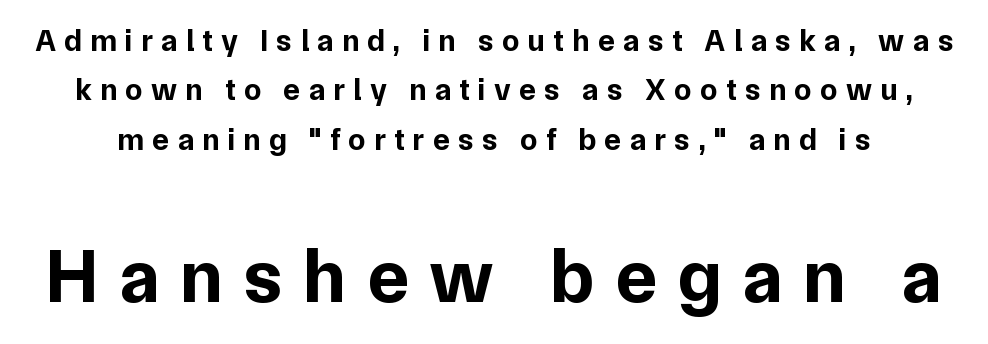
Type style note: lacks serifs. Is there any slant? The stems are plumb. Words float on clear page, feet unadorned. The face used here is proportionally spaced, like ordinary book or web type.
